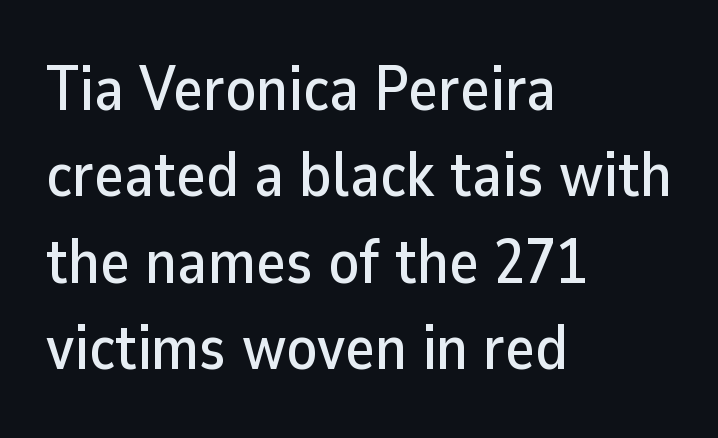
Q: Is the text italic (slanted)? A: No, it is upright.
Q: Is the typeface a serif or a sans-serif typeface? A: Sans-serif.
Q: Is the text underlined? A: No.
Q: How is the paragraph aligned? A: Left-aligned.
Q: Is the spacing between letters normal or unusually wide? A: Normal.
Q: Is the spacing between lines tight, normal or loose? A: Normal.
Q: Width (condensed, normal, or wide)? A: Normal.
Q: Stroke contrast? A: Low.
Q: x-height? A: Medium.
Q: Monospaced? A: No.
